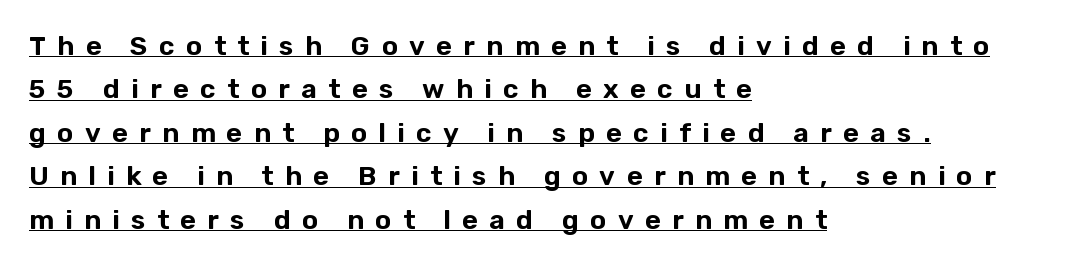
The image shows 27 px text type, upright; set left-aligned, normal line spacing (1.61x), unusually wide letter spacing (+0.42 em), underlined.
